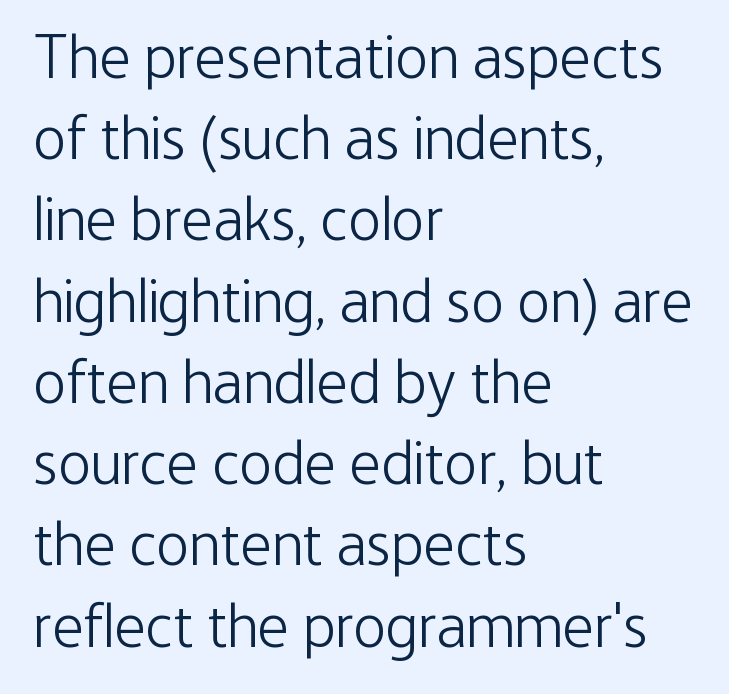
The image shows 62 px light, condensed sans-serif type, upright; set left-aligned, normal line spacing (1.31x), normal letter spacing, not underlined; low stroke contrast and a medium x-height.
